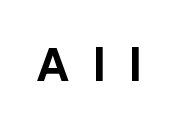
The image shows 47 px bold sans-serif type, upright; set unusually wide letter spacing (+0.49 em), not underlined; low stroke contrast and a medium x-height.
